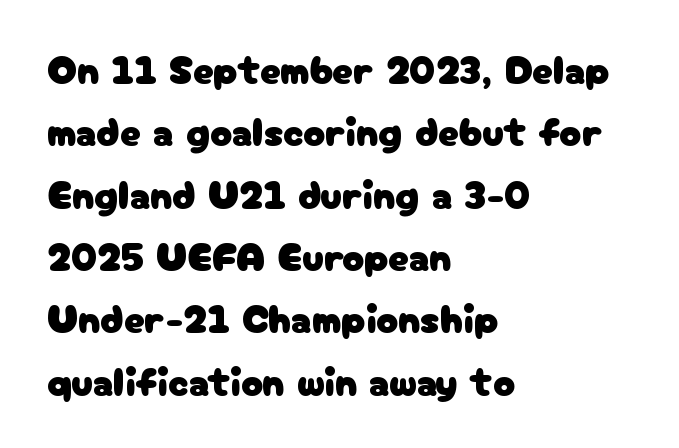
Q: Is the text italic (slanted)? A: No, it is upright.
Q: Is the typeface a serif or a sans-serif typeface? A: Sans-serif.
Q: Is the text underlined? A: No.
Q: How is the paragraph aligned? A: Left-aligned.
Q: Is the spacing between letters normal or unusually wide? A: Normal.
Q: Is the spacing between lines tight, normal or loose? A: Normal.
Q: Width (condensed, normal, or wide)? A: Normal.
Q: Stroke contrast? A: Low.
Q: x-height? A: Medium.
Q: Monospaced? A: No.
